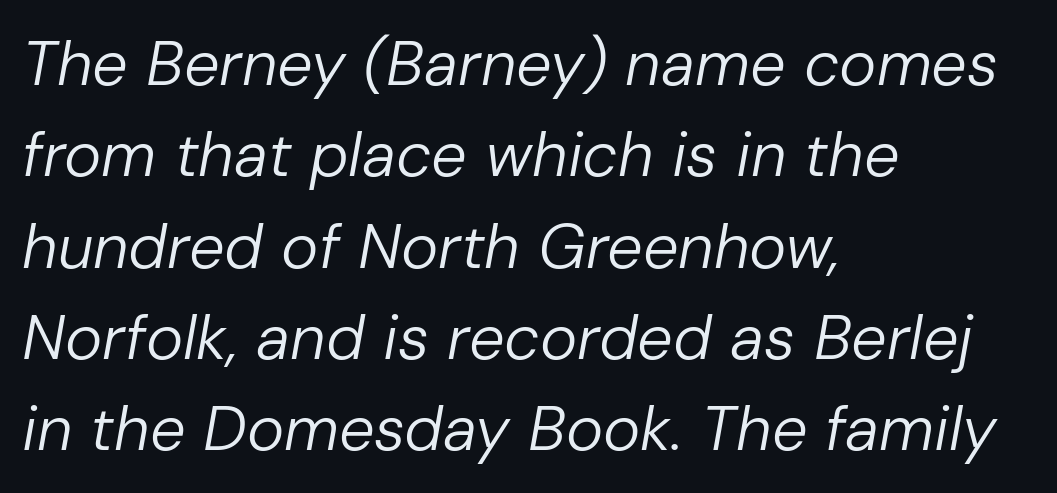
Q: Is the text bold? A: No.
Q: Is the text italic (slanted)? A: Yes, it leans right by about 10 degrees.
Q: Is the text underlined? A: No.
Q: How is the paragraph aligned? A: Left-aligned.
Q: Is the spacing between letters normal or unusually wide? A: Normal.
Q: Is the spacing between lines tight, normal or loose? A: Normal.
Q: Width (condensed, normal, or wide)? A: Normal.
Q: Stroke contrast? A: Low.
Q: x-height? A: Medium.
Q: Monospaced? A: No.
